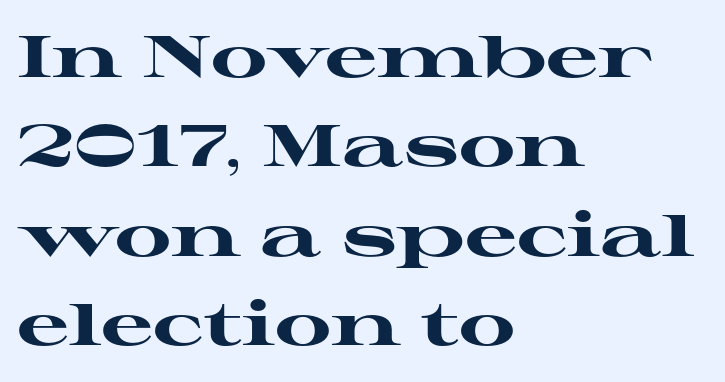
{"serif": "yes", "italic": "no", "bold": "yes", "weight": "heavy", "width": "wide", "stroke_contrast": "high", "x_height": "medium", "monospaced": "no", "underline": "no", "align": "left", "line_spacing": "normal", "line_spacing_ratio": 1.54, "letter_spacing": "normal", "letter_spacing_em": 0.0, "glyph_px": 58}
